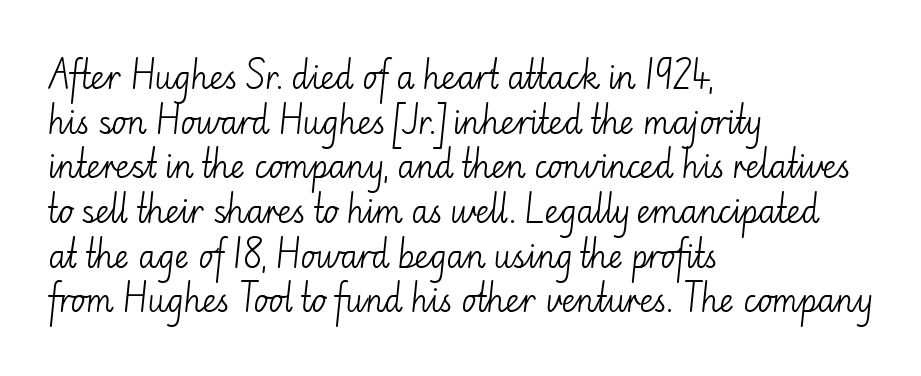
Quick note: interline space is typical. The letters look calm and open, with moderate or lighter stems. The letters advance in unequal steps, a hallmark of proportional type. The passage shown is typeset with a sans-serif family. The zone under the glyphs is completely vacant.
